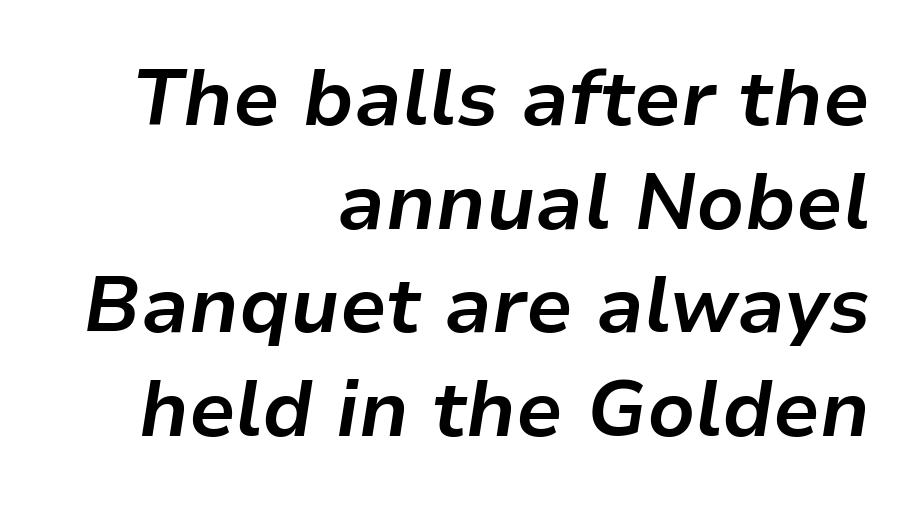
The area under the type is left untouched. All the whitespace from short lines collects on the left. If you drew a line through each stem, it would be angled. As a designer I'd log this as weight 700, bold.
